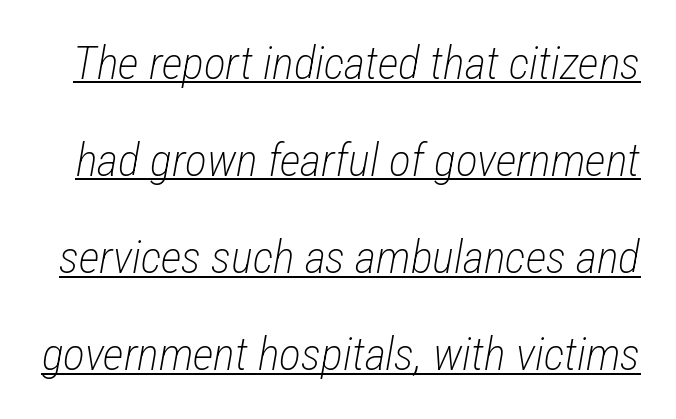
Q: Is the text bold? A: No.
Q: Is the text italic (slanted)? A: Yes, it leans right by about 12 degrees.
Q: Is the text underlined? A: Yes.
Q: Is the spacing between letters normal or unusually wide? A: Normal.
Q: Is the spacing between lines tight, normal or loose? A: Loose.
Q: Width (condensed, normal, or wide)? A: Condensed.
Q: Stroke contrast? A: Low.
Q: x-height? A: Medium.
Q: Monospaced? A: No.
